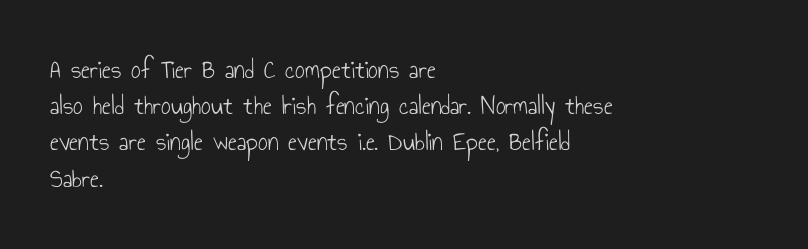
The strokes carry an ordinary text weight at most. Teacher's note: observe the even left margin — that is flush-left alignment. The lines sit at an ordinary, default distance from one another. Does extra space separate the letters? No, they use regular spacing. Posture: vertical. The specimen omits any rule beneath the text block's lines.
